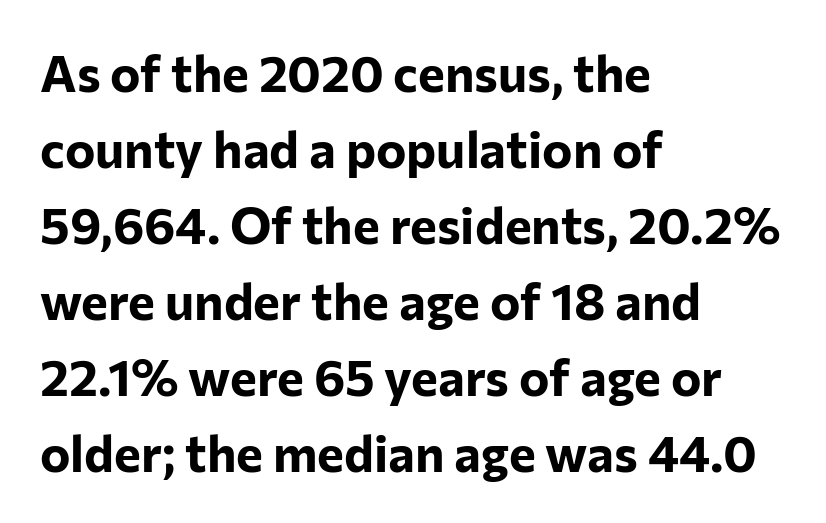
Q: Is the text bold? A: Yes.
Q: Is the text italic (slanted)? A: No, it is upright.
Q: Is the typeface a serif or a sans-serif typeface? A: Sans-serif.
Q: Is the text underlined? A: No.
Q: How is the paragraph aligned? A: Left-aligned.
Q: Is the spacing between letters normal or unusually wide? A: Normal.
Q: Is the spacing between lines tight, normal or loose? A: Normal.
Q: Width (condensed, normal, or wide)? A: Normal.
Q: Stroke contrast? A: Low.
Q: x-height? A: Medium.
Q: Monospaced? A: No.
